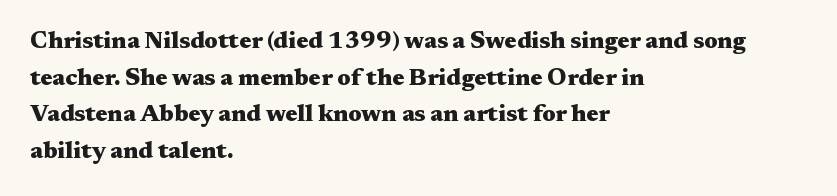
A typesetter would call this zero additional tracking. The letters stand upright; this is a roman face. Regular leading. The passage is arranged the way most books set body copy — flush left. Rule under the text: the space is simply empty. Strokes here are thick enough to call this a true bold.
